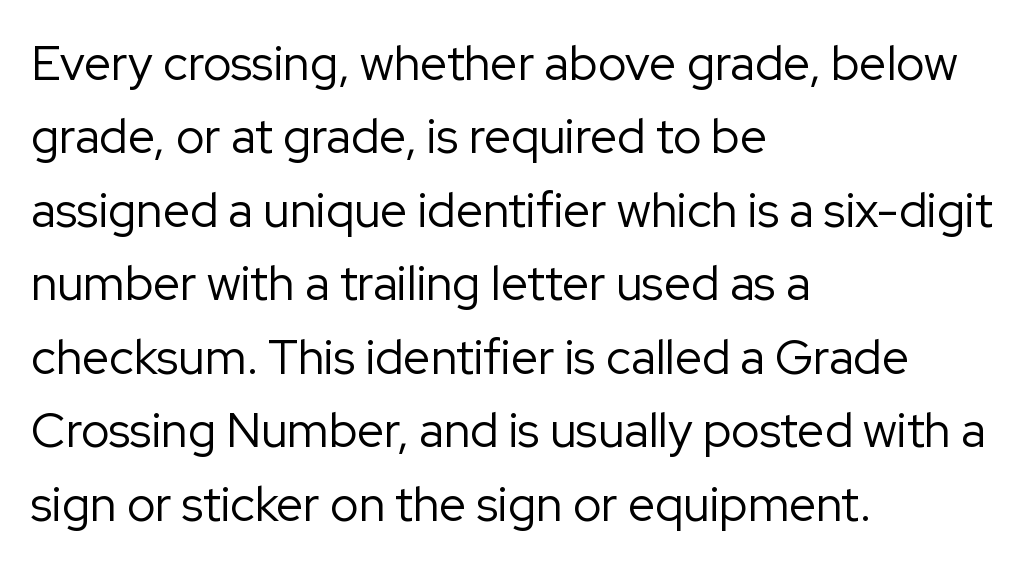
{"serif": "no", "italic": "no", "bold": "no", "weight": "regular", "width": "normal", "stroke_contrast": "low", "x_height": "medium", "monospaced": "no", "underline": "no", "align": "left", "line_spacing": "normal", "line_spacing_ratio": 1.53, "letter_spacing": "normal", "letter_spacing_em": 0.0, "glyph_px": 48}
